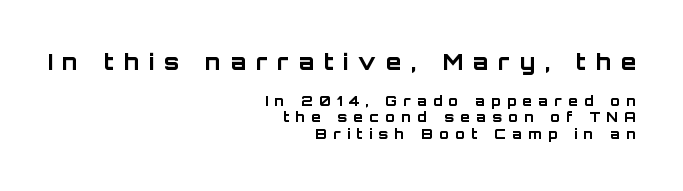
Q: Is the text bold? A: Yes.
Q: Is the text italic (slanted)? A: No, it is upright.
Q: Is the text underlined? A: No.
Q: How is the paragraph aligned? A: Right-aligned.
Q: Is the spacing between letters normal or unusually wide? A: Unusually wide.
Q: Which block of text is set in a larger size, the first (top) or the second (bottom)? A: The first (top) one.
